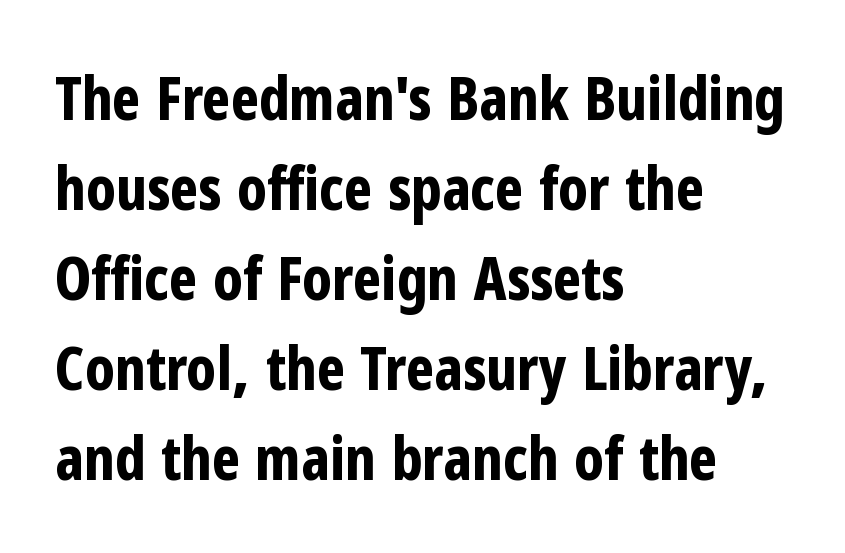
Typeset ragged right — the left edge is the straight one. The font is running at its bold setting. Rendered with straight, roman letterforms. There is no visible air inserted between adjacent glyphs. You could not count columns in this text — the font is proportionally spaced.
